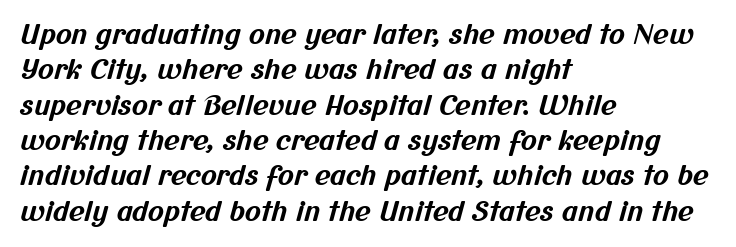
In terms of leading, this rendering sits right in the middle. The gaps between neighbouring characters are ordinary and unremarkable. The baseline area is clear. Chunky letters — that's bold for sure. The setting favours the left margin, as ordinary paragraphs usually do.
